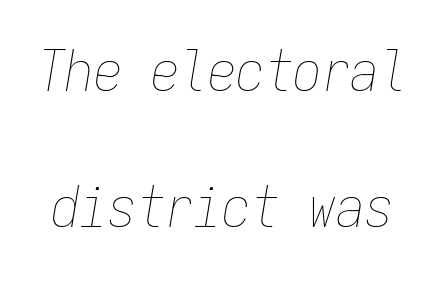
The image shows 57 px thin, condensed type, italic (leaning right), monospaced; set loose line spacing (2.39x), normal letter spacing, not underlined; low stroke contrast and a medium x-height.
